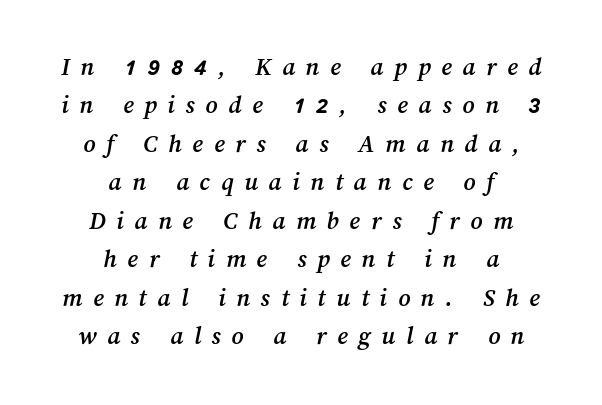
Casual observation: everything's sitting right in the middle. Leading matches the norm, producing a regular column. Descenders are the only things crossing below the line. In terms of letterspacing, this is a distinctly airy, spread setting.
